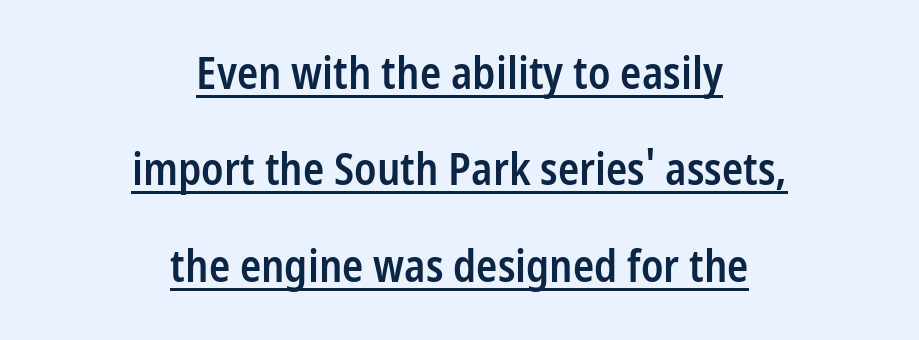
The image shows 44 px semibold, condensed sans-serif type, upright; set centered, loose line spacing (2.19x), normal letter spacing, underlined; low stroke contrast and a medium x-height.
